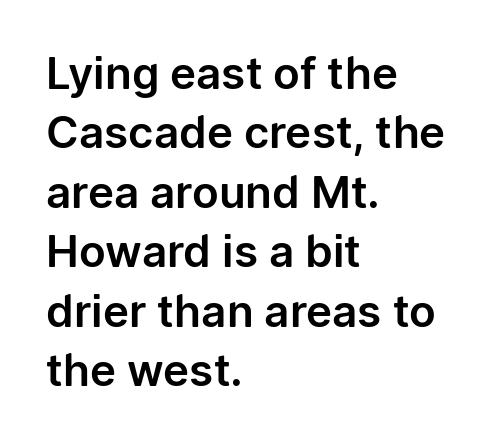
Default kerning and tracking; the words read as compact shapes. The characters display no serif detailing; their extremities are plain. Letters rest on an invisible, unmarked baseline. Line spacing here is normal.
